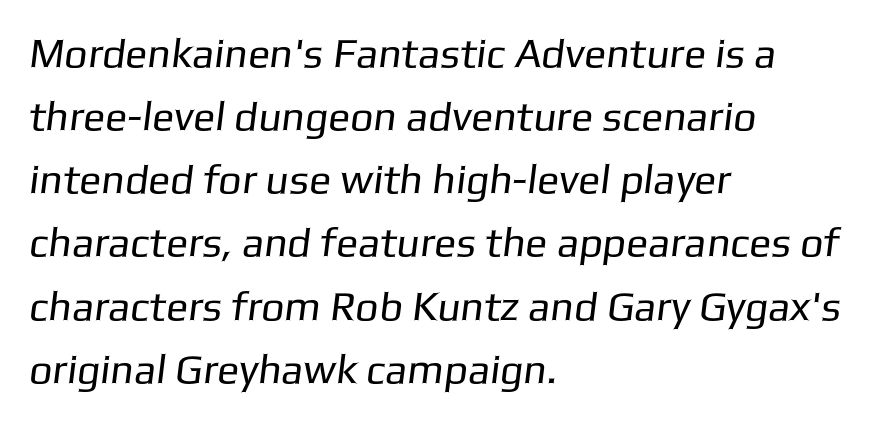
{"serif": "no", "bold": "no", "weight": "regular", "width": "normal", "stroke_contrast": "low", "x_height": "medium", "monospaced": "no", "underline": "no", "align": "left", "line_spacing": "normal", "line_spacing_ratio": 1.54, "letter_spacing": "normal", "letter_spacing_em": 0.0, "glyph_px": 41}
